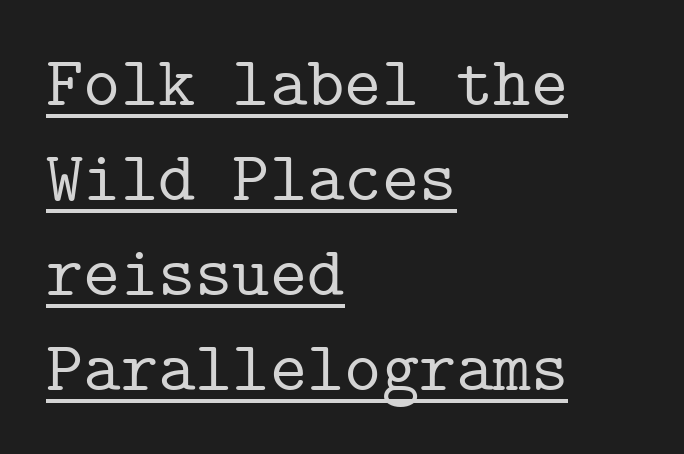
The image shows 71 px serif type, upright, monospaced; set left-aligned, normal line spacing (1.34x), normal letter spacing, underlined; low stroke contrast and a medium x-height.
